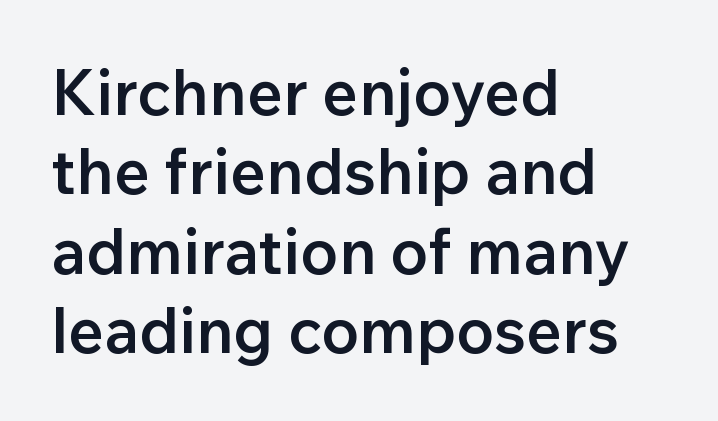
Vertical strokes here are truly vertical. On the weight axis this lands at semibold, roughly 600. Normally led — the rows are evenly, conventionally spaced. Do the characters align in a grid? No, the font is proportional.
